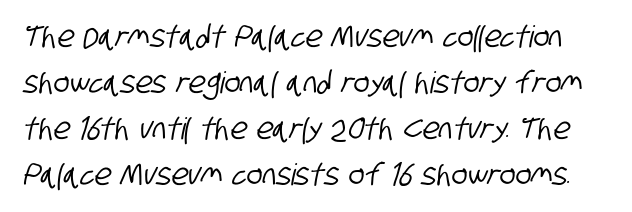
Q: Is the typeface a serif or a sans-serif typeface? A: Sans-serif.
Q: Is the text underlined? A: No.
Q: Is the spacing between letters normal or unusually wide? A: Normal.
Q: Is the spacing between lines tight, normal or loose? A: Normal.
Q: Width (condensed, normal, or wide)? A: Condensed.
Q: Stroke contrast? A: Low.
Q: x-height? A: Large.
Q: Monospaced? A: No.
